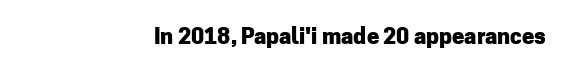
{"italic": "no", "bold": "yes", "underline": "no", "letter_spacing": "normal", "letter_spacing_em": 0.0, "glyph_px": 22}
